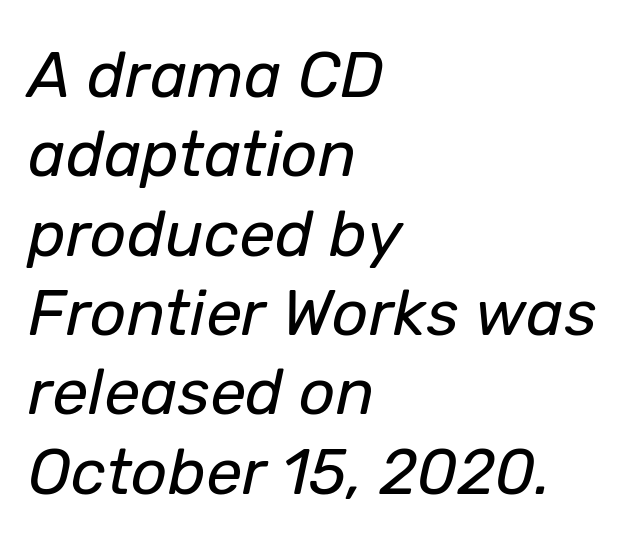
The image shows 64 px regular-weight type, italic (leaning right); set left-aligned, line spacing 1.24x, normal letter spacing, not underlined; low stroke contrast and a medium x-height.
